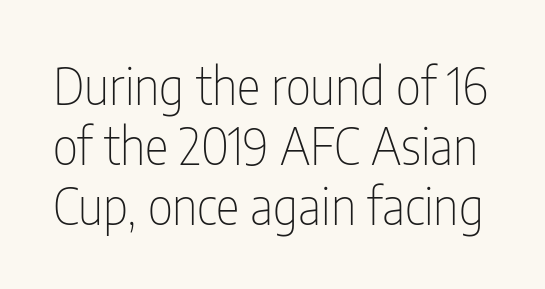
Q: Is the text bold? A: No.
Q: Is the text italic (slanted)? A: No, it is upright.
Q: Is the typeface a serif or a sans-serif typeface? A: Sans-serif.
Q: Is the text underlined? A: No.
Q: Is the spacing between letters normal or unusually wide? A: Normal.
Q: Width (condensed, normal, or wide)? A: Condensed.
Q: Stroke contrast? A: Low.
Q: x-height? A: Medium.
Q: Monospaced? A: No.
